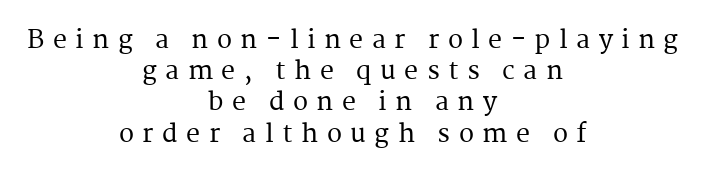
The image shows 25 px text type, upright; set centered, normal line spacing (1.25x), unusually wide letter spacing (+0.34 em), not underlined.
